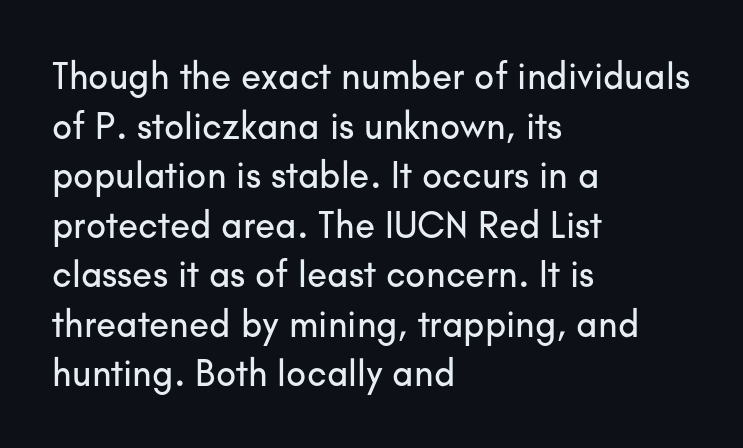
{"serif": "no", "italic": "no", "width": "normal", "stroke_contrast": "low", "x_height": "small", "monospaced": "no", "underline": "no", "align": "left", "line_spacing": "normal", "line_spacing_ratio": 1.34, "letter_spacing": "normal", "letter_spacing_em": 0.0, "glyph_px": 37}
